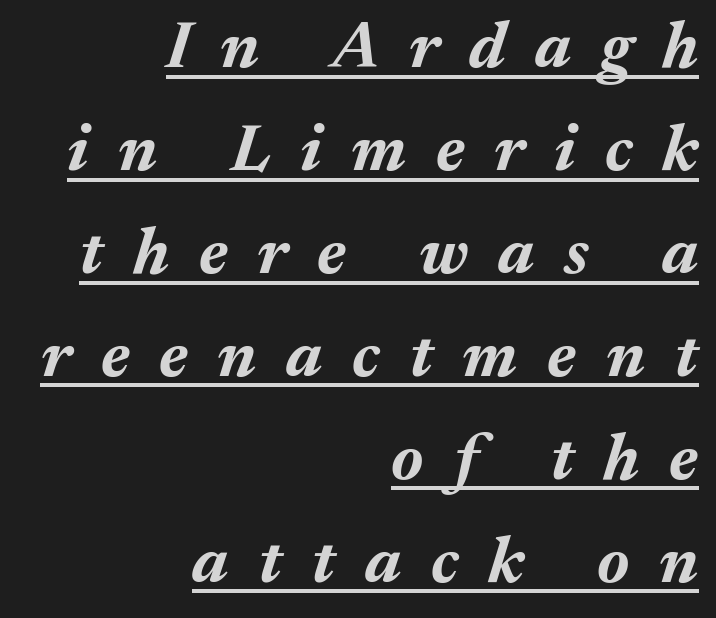
{"italic": "yes", "lean": "right", "slant_degrees": 17, "bold": "yes", "weight": "bold", "width": "normal", "stroke_contrast": "medium", "x_height": "medium", "monospaced": "no", "underline": "yes", "align": "right", "line_spacing": "normal", "line_spacing_ratio": 1.56, "letter_spacing": "wide", "letter_spacing_em": 0.45, "glyph_px": 66}
